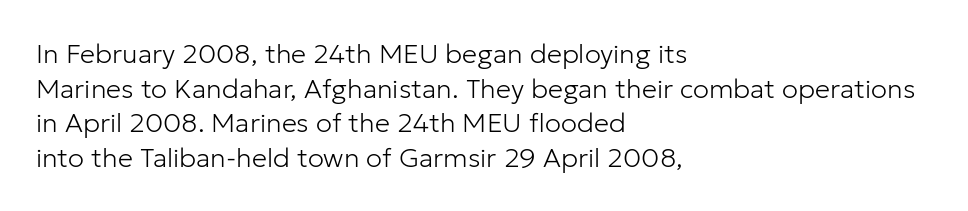
The block of text has a typical density, with ordinary space between rows. Which margin do the lines hug? The left one — the right edge is uneven. The space directly below the letters is spotless. This is the regular roman posture of the typeface. Does extra space separate the letters? No, they use regular spacing.
